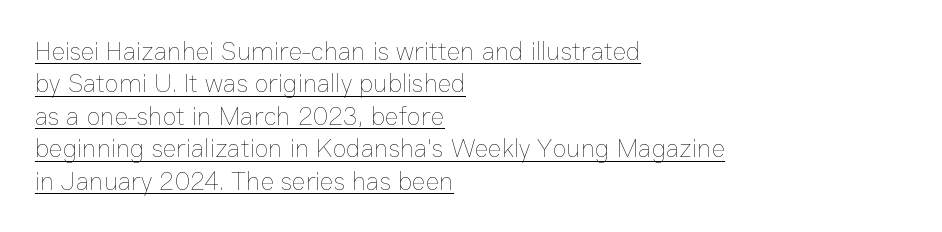
A student would call this left alignment; a typographer would say flush left, rag right. The type sits square on the baseline with zero lean. What's the leading like? Ordinary, nothing unusual. The font sits on the lighter half of the weight spectrum, regular included.
